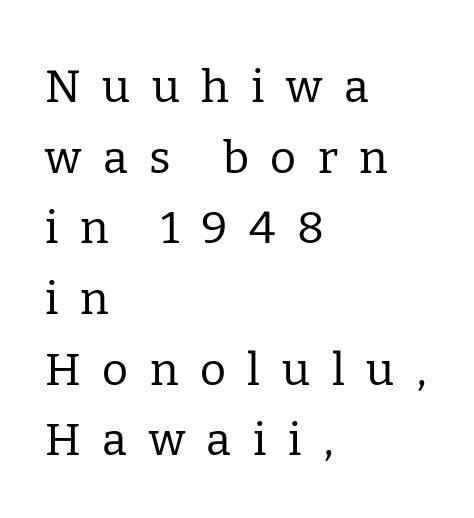
Q: Is the text bold? A: No.
Q: Is the text italic (slanted)? A: No, it is upright.
Q: Is the typeface a serif or a sans-serif typeface? A: Serif.
Q: Is the text underlined? A: No.
Q: How is the paragraph aligned? A: Left-aligned.
Q: Is the spacing between letters normal or unusually wide? A: Unusually wide.
Q: Is the spacing between lines tight, normal or loose? A: Normal.
Q: Width (condensed, normal, or wide)? A: Normal.
Q: Stroke contrast? A: Low.
Q: x-height? A: Medium.
Q: Monospaced? A: No.
